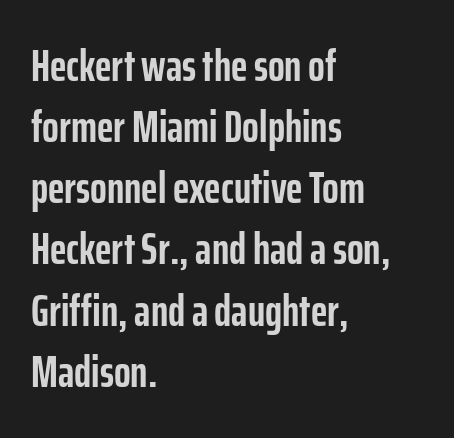
The image shows 44 px semibold, condensed sans-serif type, upright; set left-aligned, normal line spacing (1.39x), normal letter spacing, not underlined; low stroke contrast and a medium x-height.
